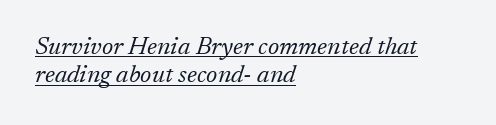
The image shows 25 px text type, italic (leaning right); set left-aligned, tight line spacing (1.14x), normal letter spacing, underlined.
